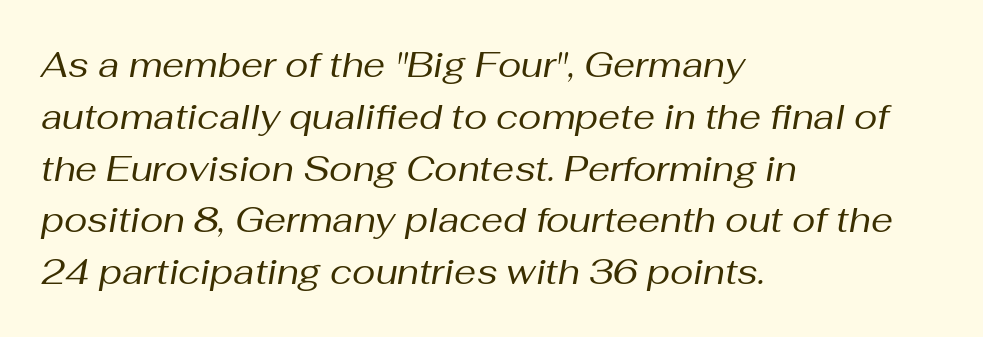
The rows are spaced the way most documents space them. Compared with typical body copy, the letter spacing here is the same. The glyphs look as if they've been sheared to an angle. Line starts are locked; line ends wander.
